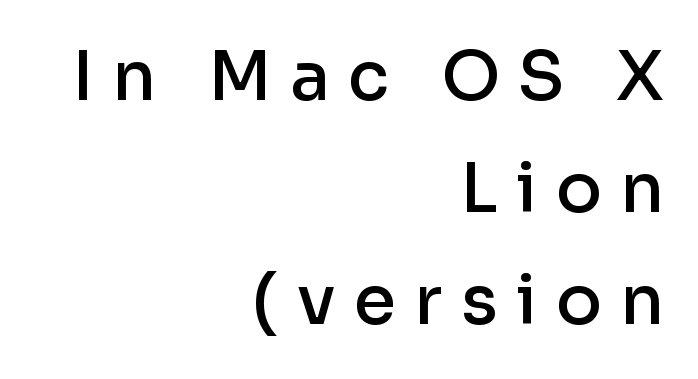
The image shows 68 px semibold sans-serif type, upright; set right-aligned, normal line spacing (1.65x), unusually wide letter spacing (+0.27 em), not underlined; low stroke contrast and a medium x-height.
